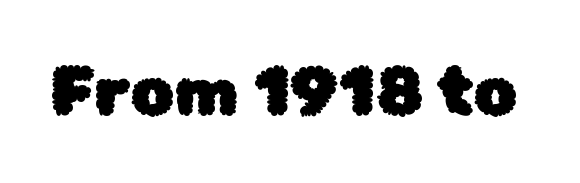
The image shows 69 px sans-serif type, upright; set normal letter spacing, not underlined; low stroke contrast and a medium x-height.
